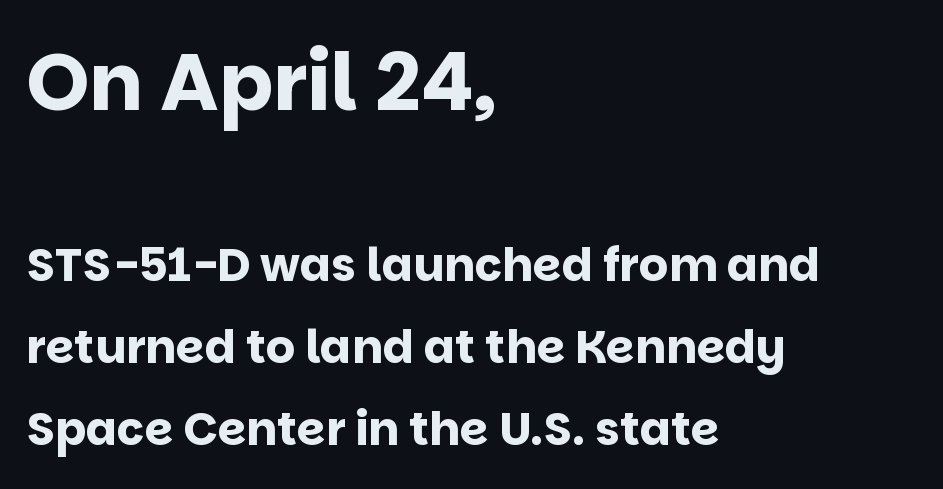
Q: Is the text bold? A: Yes.
Q: Is the text italic (slanted)? A: No, it is upright.
Q: Is the typeface a serif or a sans-serif typeface? A: Sans-serif.
Q: Is the text underlined? A: No.
Q: How is the paragraph aligned? A: Left-aligned.
Q: Is the spacing between letters normal or unusually wide? A: Normal.
Q: Which block of text is set in a larger size, the first (top) or the second (bottom)? A: The first (top) one.
Q: Width (condensed, normal, or wide)? A: Normal.
Q: Stroke contrast? A: Low.
Q: x-height? A: Large.
Q: Monospaced? A: No.
